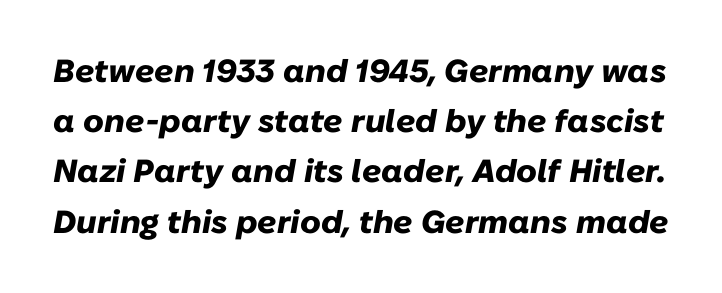
Q: Is the text bold? A: Yes.
Q: Is the text italic (slanted)? A: Yes, it leans right by about 10 degrees.
Q: Is the text underlined? A: No.
Q: Is the spacing between letters normal or unusually wide? A: Normal.
Q: Is the spacing between lines tight, normal or loose? A: Normal.
Q: Width (condensed, normal, or wide)? A: Normal.
Q: Stroke contrast? A: Low.
Q: x-height? A: Medium.
Q: Monospaced? A: No.
